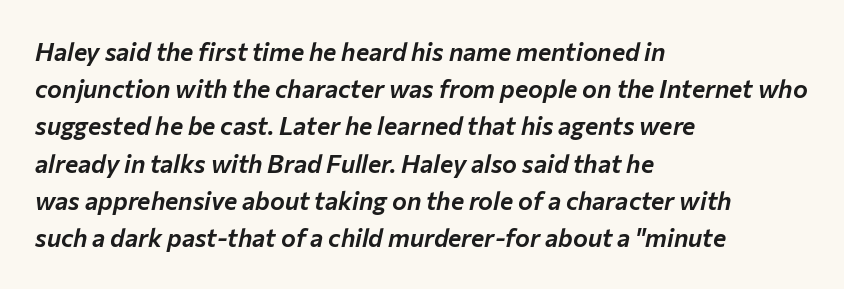
Q: Is the text italic (slanted)? A: Yes, it leans right by about 12 degrees.
Q: Is the text underlined? A: No.
Q: How is the paragraph aligned? A: Left-aligned.
Q: Is the spacing between letters normal or unusually wide? A: Normal.
Q: Is the spacing between lines tight, normal or loose? A: Normal.
